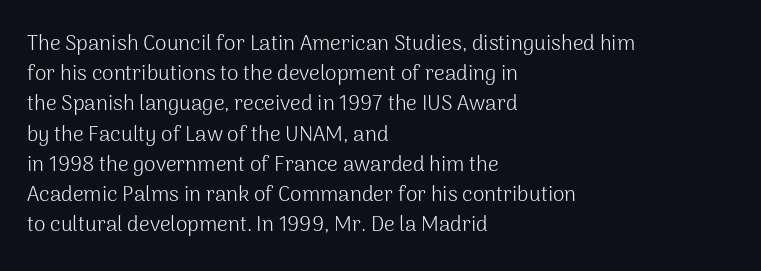
The image shows 21 px text type, upright; set left-aligned, normal line spacing (1.44x), normal letter spacing, not underlined.
